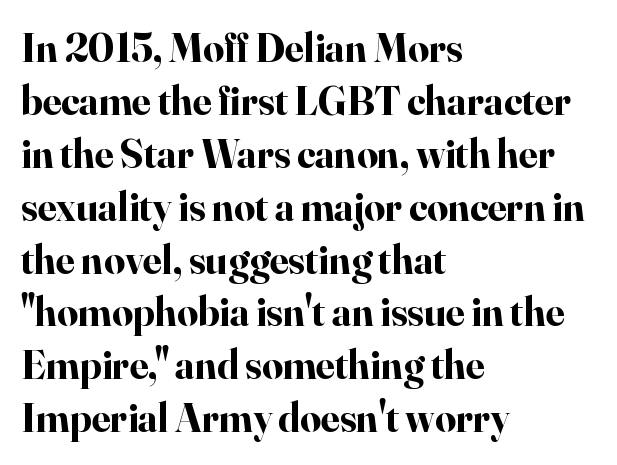
{"serif": "yes", "italic": "no", "bold": "yes", "weight": "bold", "width": "normal", "stroke_contrast": "high", "x_height": "small", "monospaced": "no", "underline": "no", "align": "left", "line_spacing": "normal", "line_spacing_ratio": 1.29, "letter_spacing": "normal", "letter_spacing_em": 0.0, "glyph_px": 41}
